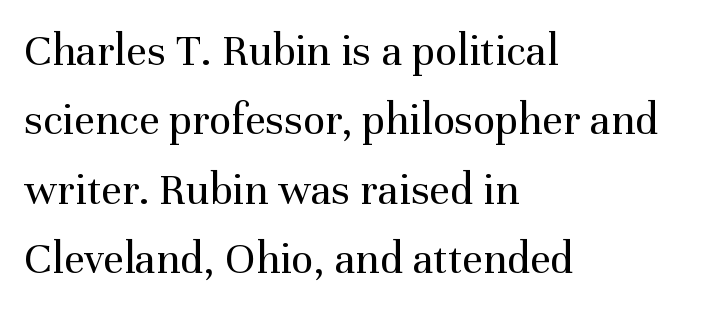
{"serif": "yes", "italic": "no", "bold": "no", "weight": "regular", "width": "normal", "stroke_contrast": "medium", "x_height": "medium", "monospaced": "no", "underline": "no", "align": "left", "line_spacing": "normal", "line_spacing_ratio": 1.51, "letter_spacing": "normal", "letter_spacing_em": 0.0, "glyph_px": 46}
